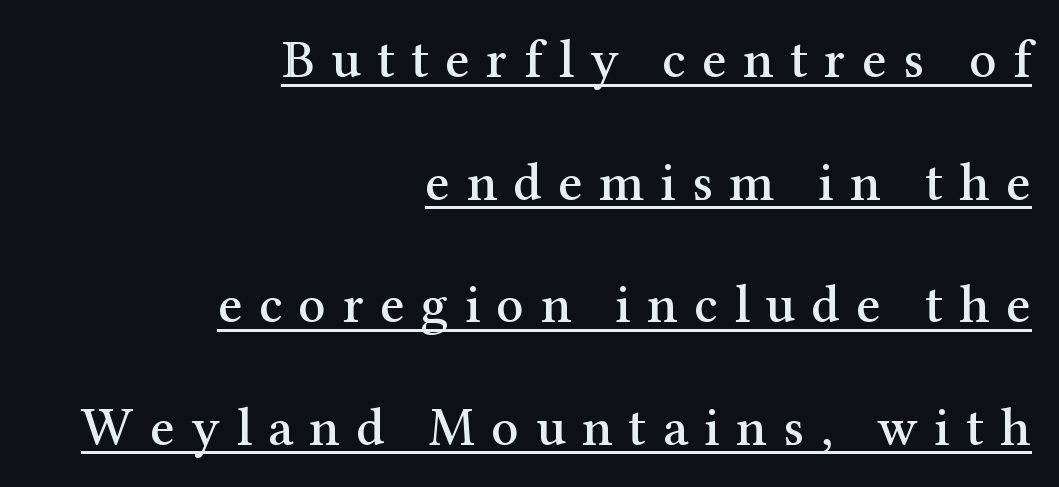
The image shows 54 px serif type, upright; set right-aligned, loose line spacing (2.27x), unusually wide letter spacing (+0.3 em), underlined; medium stroke contrast and a medium x-height.
